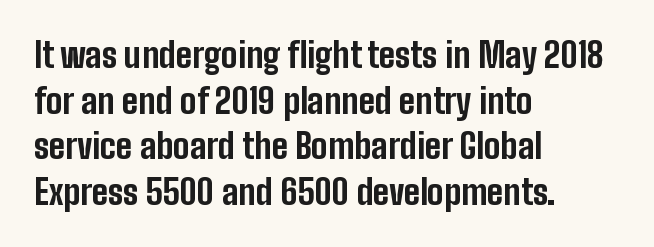
The image shows 34 px bold, condensed sans-serif type, upright; set left-aligned, normal line spacing (1.34x), normal letter spacing, not underlined; low stroke contrast and a medium x-height.
